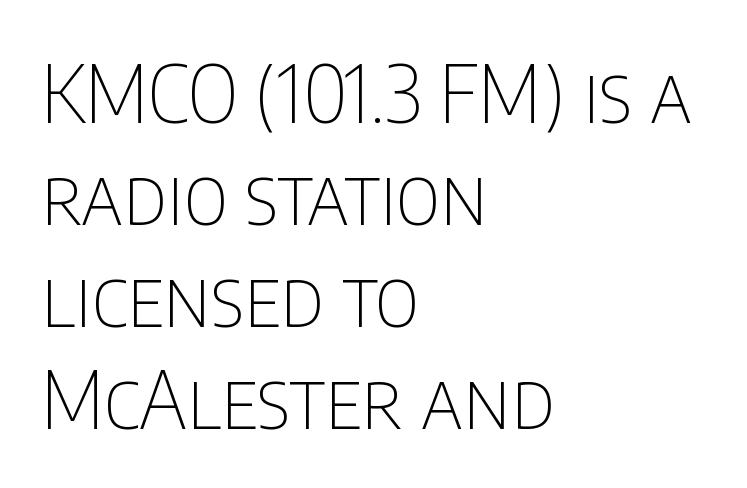
{"serif": "no", "italic": "no", "bold": "no", "weight": "thin", "width": "condensed", "stroke_contrast": "low", "x_height": "large", "monospaced": "no", "underline": "no", "align": "left", "line_spacing": "normal", "line_spacing_ratio": 1.29, "letter_spacing": "normal", "letter_spacing_em": 0.0, "glyph_px": 79}
